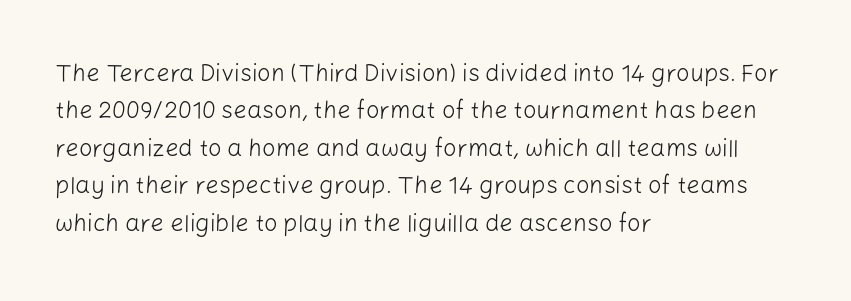
The image shows 24 px text type, upright; set left-aligned, normal line spacing (1.56x), normal letter spacing, not underlined.
